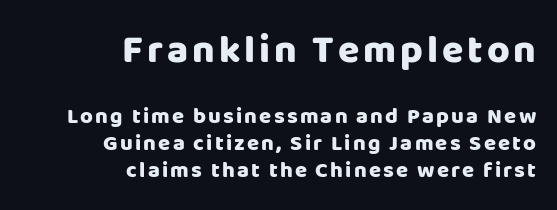
This sample has the flowing, uneven cadence of proportional lettering. Top chunk: large. Bottom chunk: small. The font family rendered here belongs to the sans-serif group. Posture: vertical. Check the space under the baseline: it is left empty.
